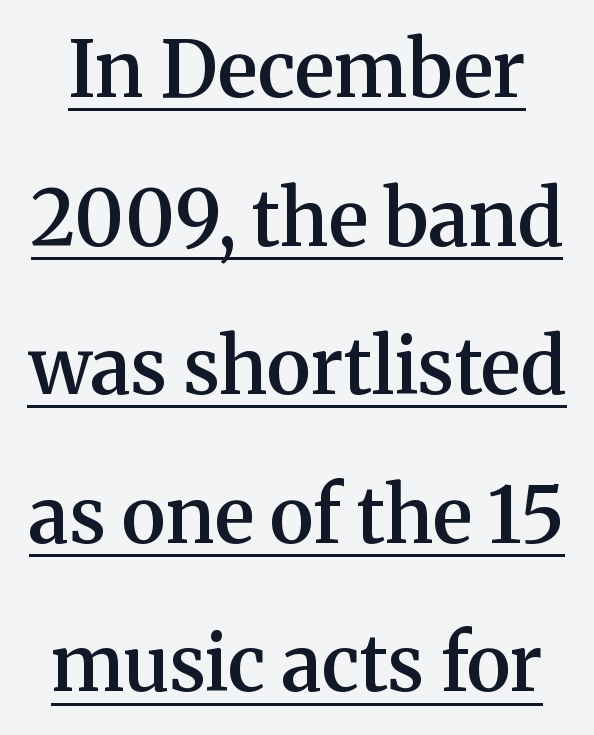
A typesetter would mark this as roman, not italic. Does the leading feel generous? Absolutely, it's lavish. Regarding serifs, this sample has them. The rendering uses natural spacing where letterforms have individual widths.
